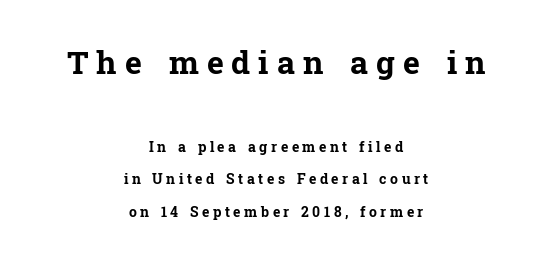
Q: Is the text bold? A: Yes.
Q: Is the text italic (slanted)? A: No, it is upright.
Q: Is the typeface a serif or a sans-serif typeface? A: Serif.
Q: Is the text underlined? A: No.
Q: How is the paragraph aligned? A: Centered.
Q: Is the spacing between letters normal or unusually wide? A: Unusually wide.
Q: Is the spacing between lines tight, normal or loose? A: Loose.
Q: Which block of text is set in a larger size, the first (top) or the second (bottom)? A: The first (top) one.
Q: Width (condensed, normal, or wide)? A: Normal.
Q: Stroke contrast? A: Low.
Q: x-height? A: Medium.
Q: Monospaced? A: No.
